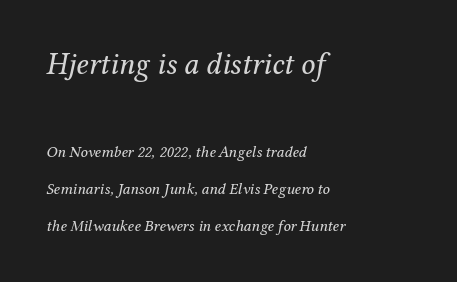
Q: Is the text bold? A: No.
Q: Is the text italic (slanted)? A: Yes, it leans right by about 12 degrees.
Q: Is the typeface a serif or a sans-serif typeface? A: Serif.
Q: Is the text underlined? A: No.
Q: How is the paragraph aligned? A: Left-aligned.
Q: Is the spacing between letters normal or unusually wide? A: Normal.
Q: Is the spacing between lines tight, normal or loose? A: Loose.
Q: Which block of text is set in a larger size, the first (top) or the second (bottom)? A: The first (top) one.
Q: Width (condensed, normal, or wide)? A: Normal.
Q: Stroke contrast? A: Medium.
Q: x-height? A: Medium.
Q: Monospaced? A: No.
